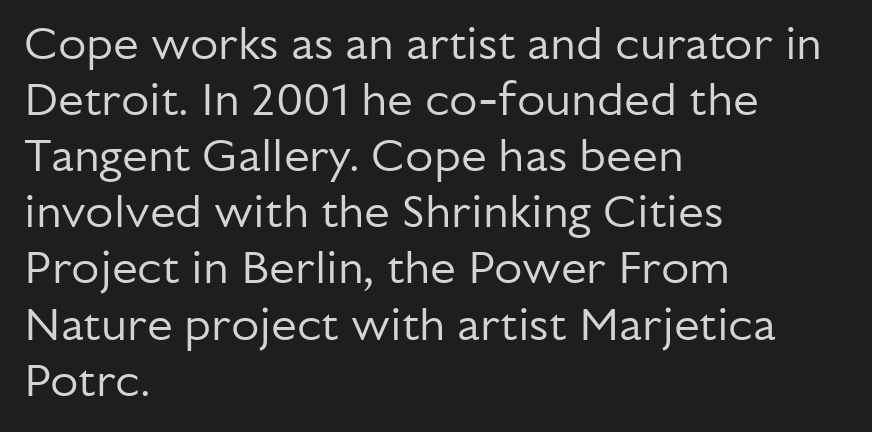
The image shows 46 px regular-weight sans-serif type, upright; set left-aligned, line spacing 1.22x, normal letter spacing, not underlined; low stroke contrast and a medium x-height.
